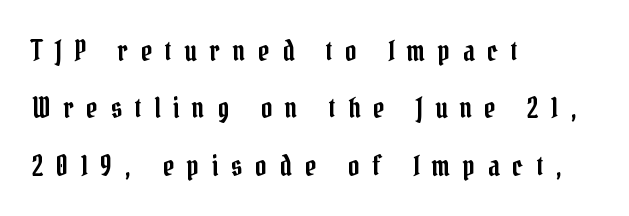
The image shows 28 px condensed serif type, upright; set left-aligned, loose line spacing (2.05x), unusually wide letter spacing (+0.46 em), not underlined; low stroke contrast and a medium x-height.
